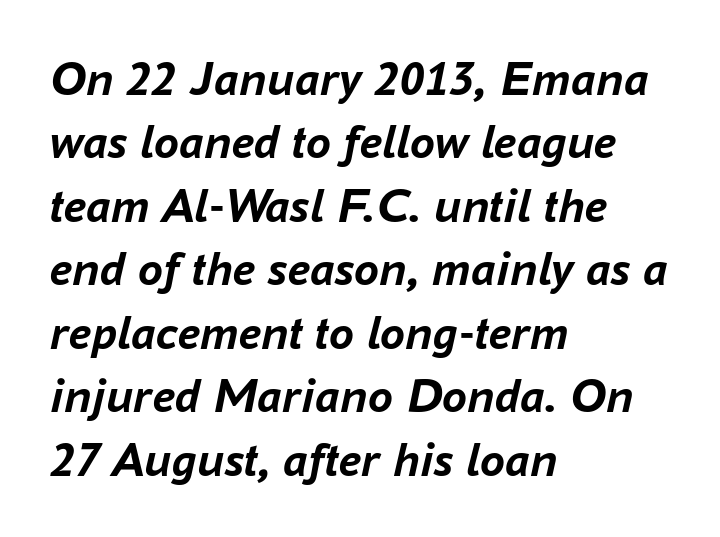
{"italic": "yes", "lean": "right", "slant_degrees": 16, "bold": "yes", "weight": "semibold", "width": "normal", "stroke_contrast": "low", "x_height": "medium", "monospaced": "no", "underline": "no", "align": "left", "line_spacing": "normal", "line_spacing_ratio": 1.27, "letter_spacing": "normal", "letter_spacing_em": 0.0, "glyph_px": 50}
